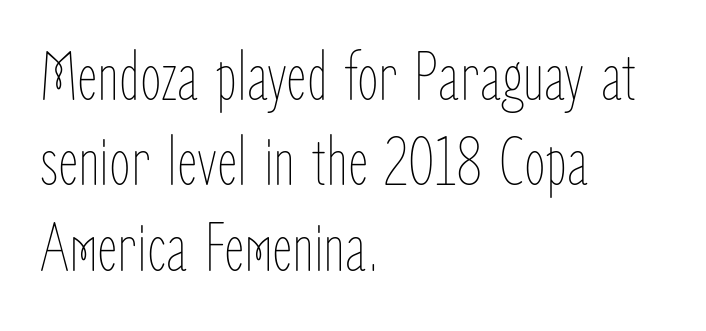
{"italic": "no", "bold": "no", "weight": "thin", "width": "condensed", "stroke_contrast": "low", "x_height": "medium", "monospaced": "no", "underline": "no", "align": "left", "line_spacing_ratio": 1.22, "letter_spacing": "normal", "letter_spacing_em": 0.0, "glyph_px": 70}
